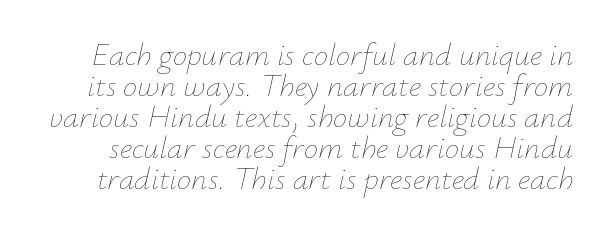
Is the type slanted? Yes — the strokes lean at a clear angle. Check under the words: just untouched page. The letters advance in unequal steps, a hallmark of proportional type. Default kerning and tracking; the words read as compact shapes.
